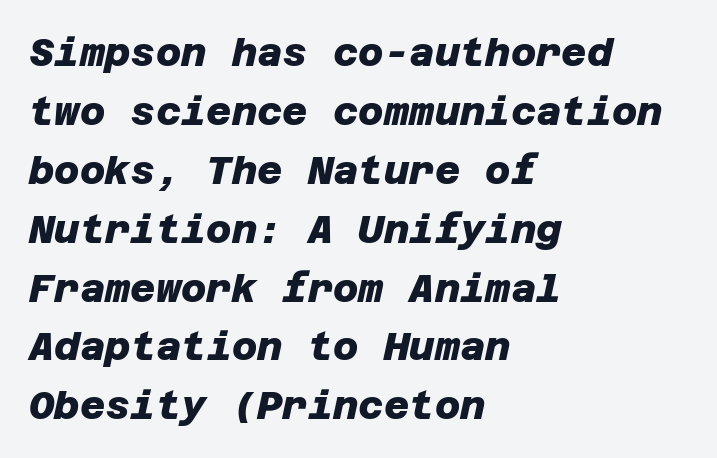
The image shows 39 px heavy sans-serif type; set left-aligned, normal line spacing (1.51x), normal letter spacing, not underlined; low stroke contrast and a large x-height.
